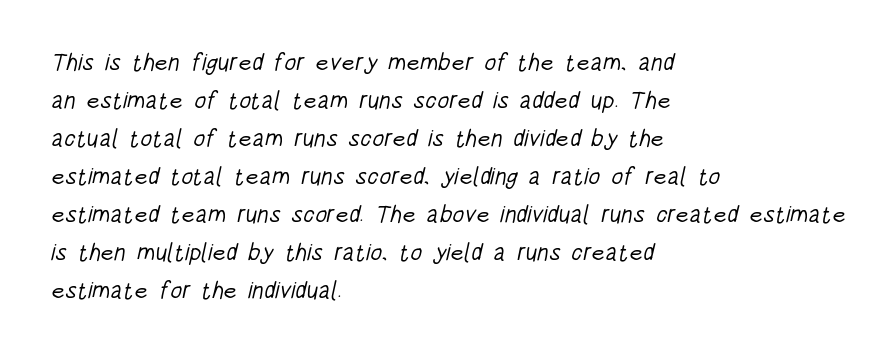
The image shows 24 px text type; set left-aligned, normal line spacing (1.58x), normal letter spacing, not underlined.
